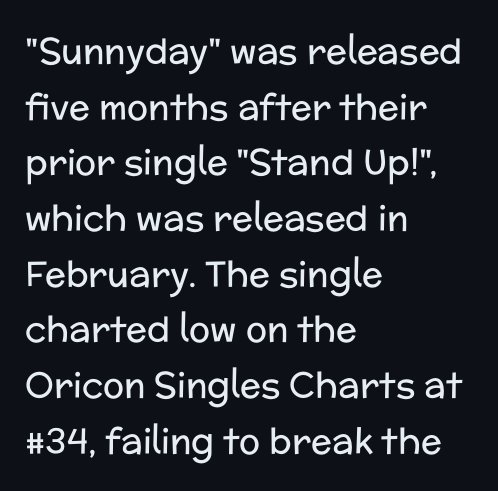
One-word summary of the alignment: left. Check under the words: just untouched page. The face used here is proportionally spaced, like ordinary book or web type. Stems here are at most as thick as an everyday book face.
